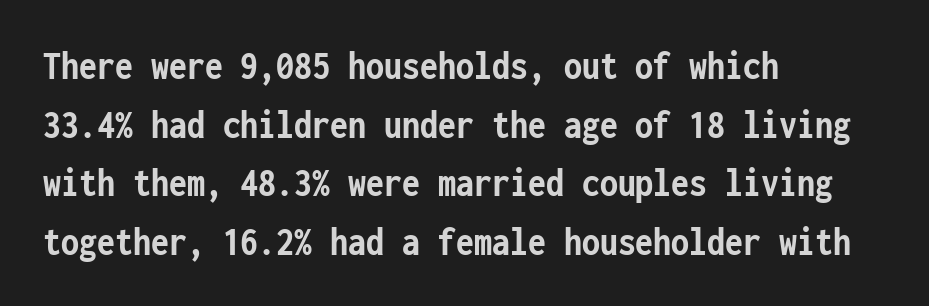
The image shows 41 px semibold, condensed sans-serif type, upright, monospaced; set left-aligned, normal line spacing (1.43x), normal letter spacing, not underlined; low stroke contrast and a medium x-height.
